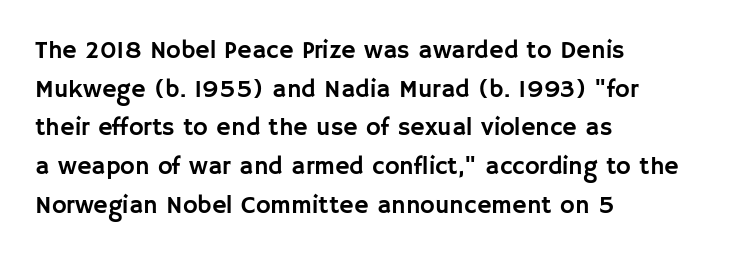
Inter-character spacing is left at the font's built-in metrics. Quick note: underline off. Horizontal alignment here is leftward, the default for most running prose. Posture: vertical. Line spacing here is normal.
